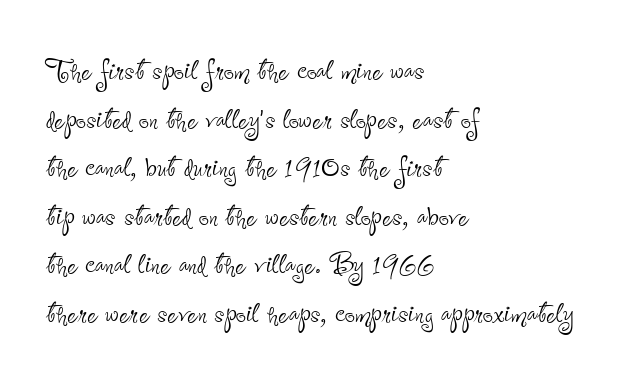
{"serif": "no", "bold": "no", "weight": "thin", "width": "condensed", "stroke_contrast": "low", "x_height": "small", "monospaced": "no", "underline": "no", "align": "left", "line_spacing": "normal", "line_spacing_ratio": 1.35, "letter_spacing": "normal", "letter_spacing_em": 0.0, "glyph_px": 36}
